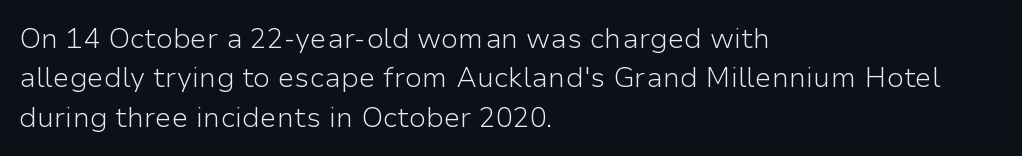
Q: Is the text bold? A: No.
Q: Is the text italic (slanted)? A: No, it is upright.
Q: Is the typeface a serif or a sans-serif typeface? A: Sans-serif.
Q: Is the text underlined? A: No.
Q: How is the paragraph aligned? A: Left-aligned.
Q: Is the spacing between letters normal or unusually wide? A: Normal.
Q: Is the spacing between lines tight, normal or loose? A: Normal.
Q: Width (condensed, normal, or wide)? A: Normal.
Q: Stroke contrast? A: Low.
Q: x-height? A: Medium.
Q: Monospaced? A: No.
